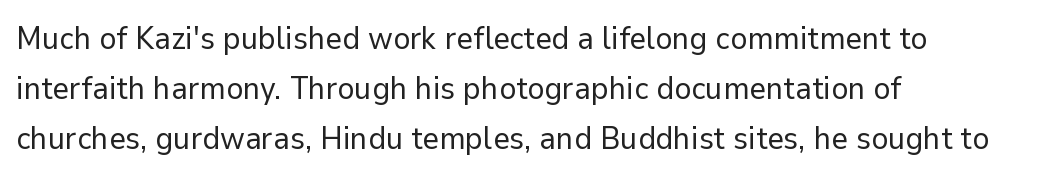
The image shows 32 px regular-weight sans-serif type, upright; set left-aligned, normal line spacing (1.57x), normal letter spacing, not underlined; low stroke contrast and a medium x-height.
